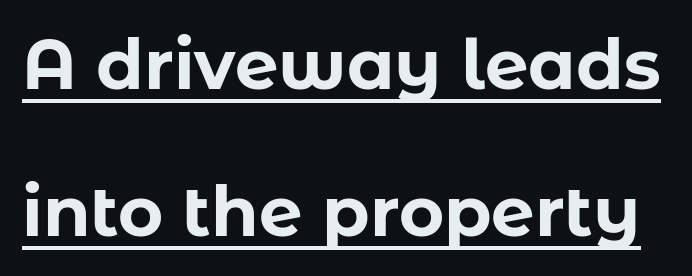
This is the regular roman posture of the typeface. The vertical gap from one line to the next is large. A full-strength bold gives these letters their thick strokes. The letters sit at their default tracking, neither squeezed nor spread.
